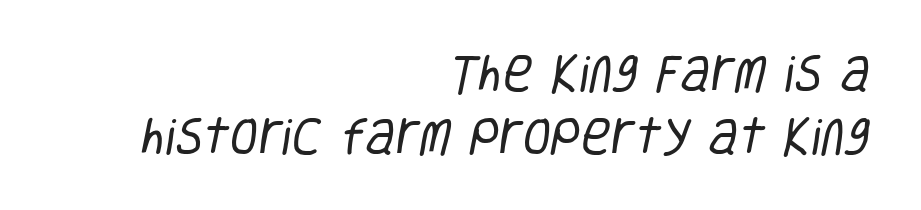
The image shows 41 px regular-weight, condensed sans-serif type; set right-aligned, normal line spacing (1.54x), normal letter spacing, not underlined; low stroke contrast and a large x-height.
